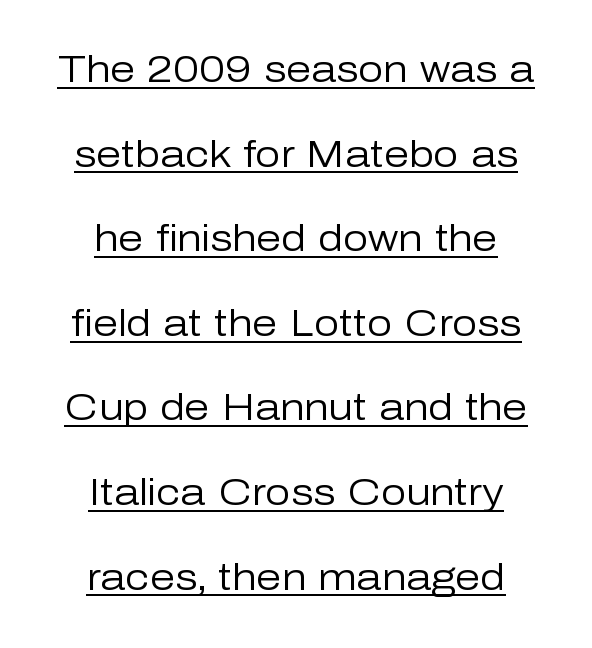
{"serif": "no", "italic": "no", "bold": "no", "weight": "regular", "width": "normal", "stroke_contrast": "low", "x_height": "medium", "monospaced": "no", "underline": "yes", "align": "center", "line_spacing": "loose", "line_spacing_ratio": 2.35, "letter_spacing": "normal", "letter_spacing_em": 0.0, "glyph_px": 36}
